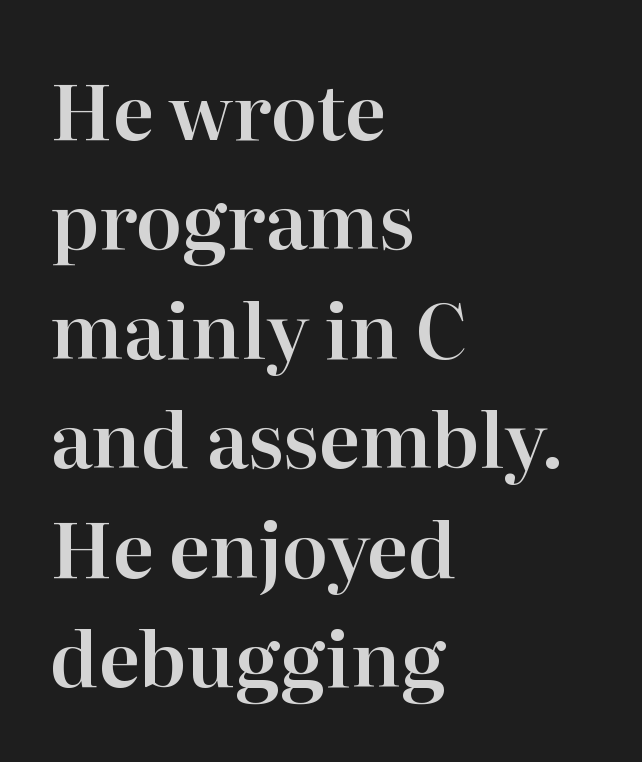
The image shows 76 px serif type, upright; set left-aligned, normal line spacing (1.44x), normal letter spacing, not underlined; high stroke contrast and a medium x-height.
